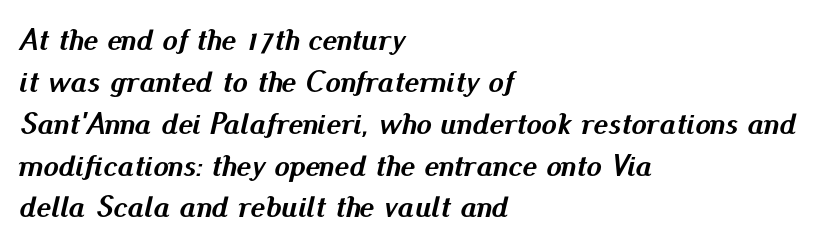
The image shows 31 px semibold type, italic (leaning right); set left-aligned, normal line spacing (1.35x), normal letter spacing, not underlined; medium stroke contrast and a small x-height.
